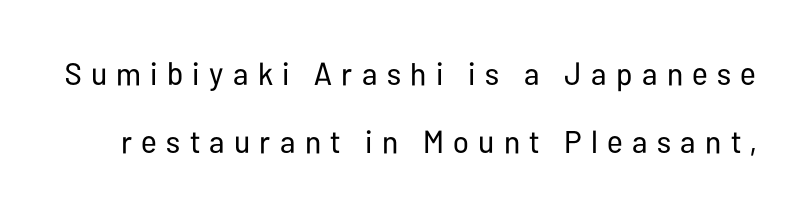
The image shows 32 px regular-weight, condensed sans-serif type, upright; set loose line spacing (2.14x), unusually wide letter spacing (+0.29 em), not underlined; low stroke contrast and a medium x-height.
